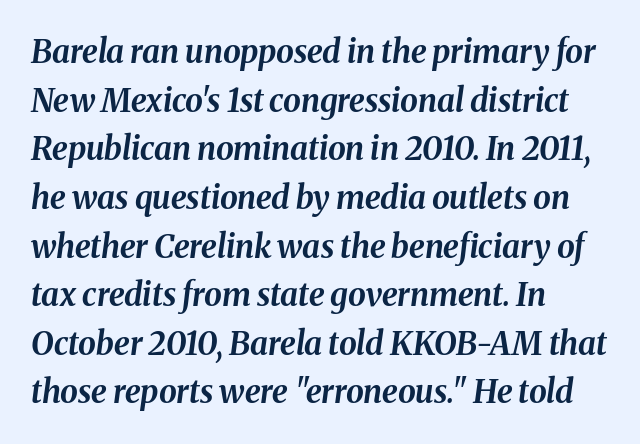
{"italic": "yes", "lean": "right", "slant_degrees": 8, "bold": "yes", "weight": "bold", "width": "normal", "stroke_contrast": "medium", "x_height": "medium", "monospaced": "no", "underline": "no", "align": "left", "line_spacing": "normal", "line_spacing_ratio": 1.52, "letter_spacing": "normal", "letter_spacing_em": 0.0, "glyph_px": 32}
